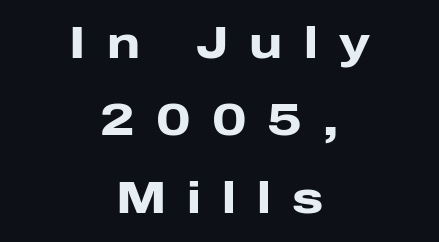
{"serif": "no", "italic": "no", "bold": "yes", "weight": "heavy", "width": "wide", "stroke_contrast": "low", "x_height": "medium", "monospaced": "no", "underline": "no", "align": "center", "line_spacing_ratio": 1.76, "letter_spacing": "wide", "letter_spacing_em": 0.48, "glyph_px": 44}
